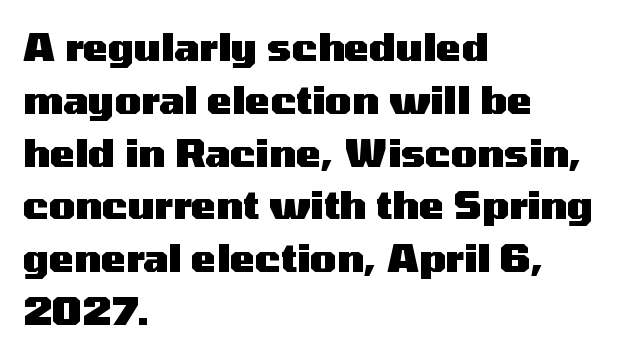
{"serif": "no", "italic": "no", "bold": "yes", "weight": "heavy", "width": "wide", "stroke_contrast": "medium", "x_height": "medium", "monospaced": "no", "underline": "no", "align": "left", "line_spacing": "normal", "line_spacing_ratio": 1.39, "letter_spacing": "normal", "letter_spacing_em": 0.0, "glyph_px": 38}
